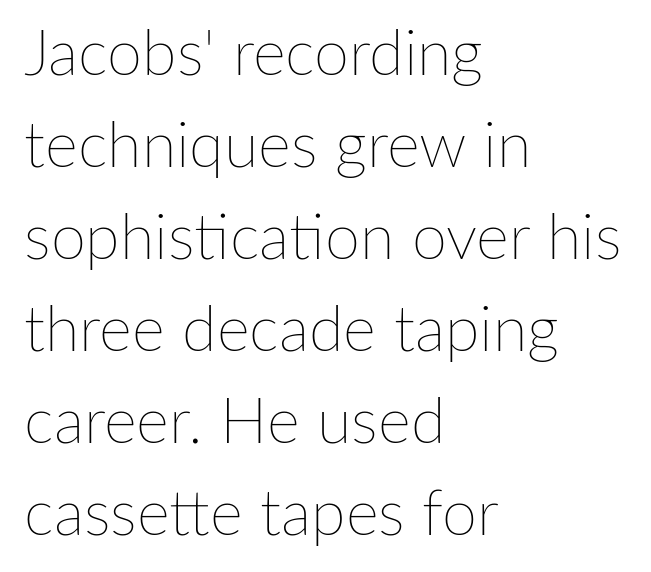
Q: Is the text bold? A: No.
Q: Is the text italic (slanted)? A: No, it is upright.
Q: Is the text underlined? A: No.
Q: How is the paragraph aligned? A: Left-aligned.
Q: Is the spacing between letters normal or unusually wide? A: Normal.
Q: Is the spacing between lines tight, normal or loose? A: Normal.
Q: Width (condensed, normal, or wide)? A: Normal.
Q: Stroke contrast? A: Low.
Q: x-height? A: Medium.
Q: Monospaced? A: No.
